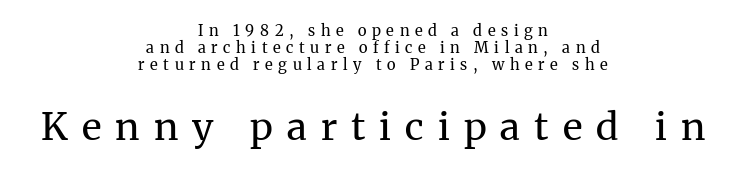
In terms of letterspacing, this is a distinctly airy, spread setting. You can tell from the footed stems that serif type was used. Weight: not bold — regular or lighter. The font's upright variant was chosen for this text. Each line is balanced around a shared central axis.
